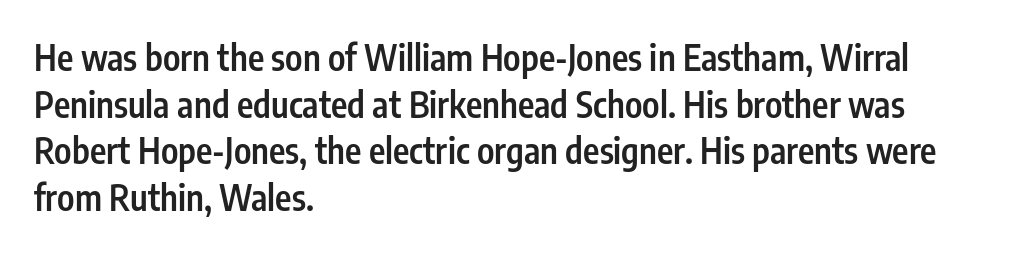
Q: Is the text bold? A: Semi-bold.
Q: Is the text italic (slanted)? A: No, it is upright.
Q: Is the typeface a serif or a sans-serif typeface? A: Sans-serif.
Q: Is the text underlined? A: No.
Q: How is the paragraph aligned? A: Left-aligned.
Q: Is the spacing between letters normal or unusually wide? A: Normal.
Q: Is the spacing between lines tight, normal or loose? A: Normal.
Q: Width (condensed, normal, or wide)? A: Condensed.
Q: Stroke contrast? A: Low.
Q: x-height? A: Medium.
Q: Monospaced? A: No.
